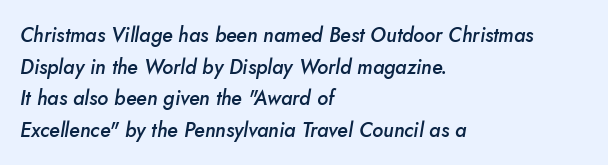
The image shows 20 px text type, italic (leaning right); set left-aligned, normal line spacing (1.58x), normal letter spacing, not underlined.
